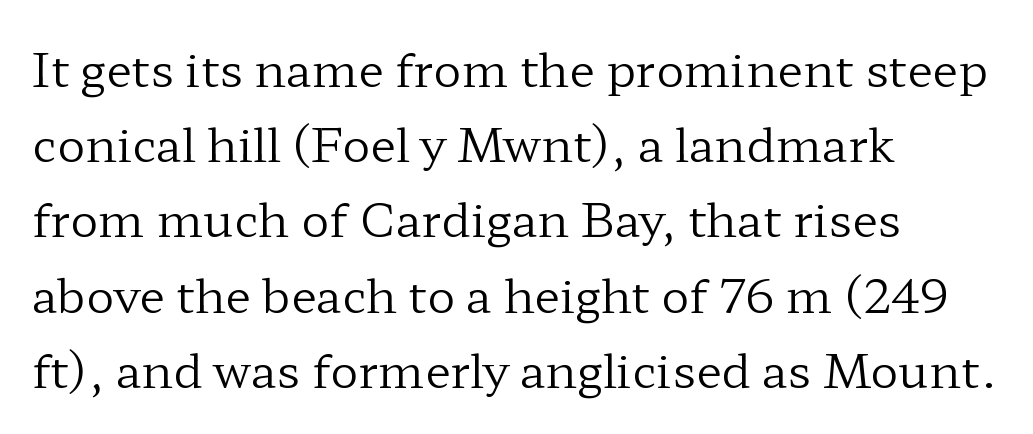
The image shows 47 px regular-weight, wide serif type, upright; set left-aligned, normal line spacing (1.6x), normal letter spacing, not underlined; low stroke contrast and a medium x-height.
